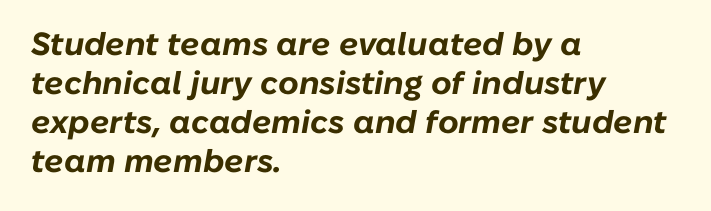
This sample has the flowing, uneven cadence of proportional lettering. Is the block centered? No — it sits flush against the left margin. When letters slant like this, we call the style italic. The space beneath each line is pristine and unruled. Strokes here are thick enough to call this a true bold.
